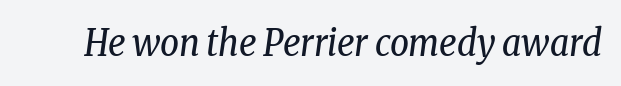
Q: Is the text bold? A: No.
Q: Is the text italic (slanted)? A: Yes, it leans right by about 8 degrees.
Q: Is the typeface a serif or a sans-serif typeface? A: Serif.
Q: Is the text underlined? A: No.
Q: Is the spacing between letters normal or unusually wide? A: Normal.
Q: Width (condensed, normal, or wide)? A: Condensed.
Q: Stroke contrast? A: Low.
Q: x-height? A: Medium.
Q: Monospaced? A: No.
